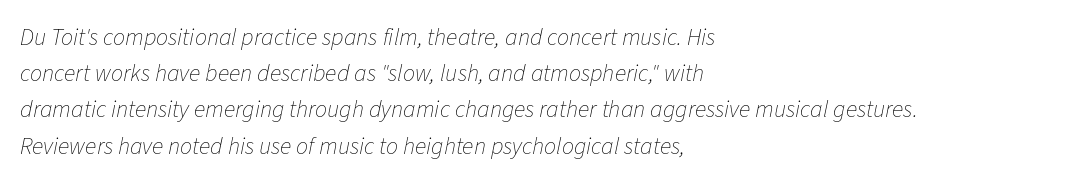
The image shows 24 px text type, italic (leaning right); set left-aligned, normal line spacing (1.51x), normal letter spacing, not underlined.
